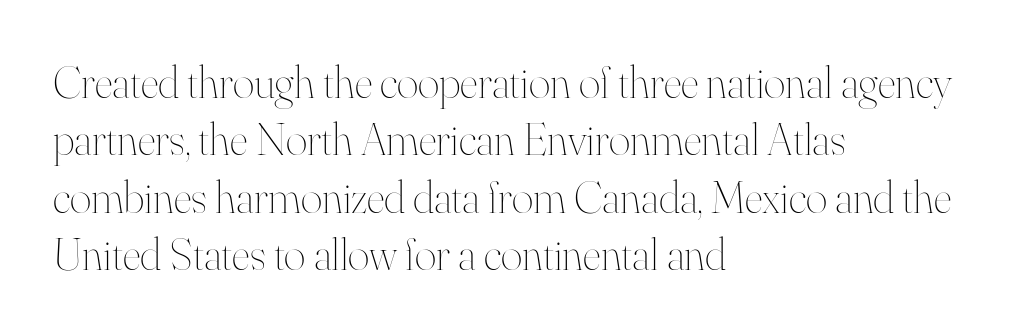
The image shows 46 px thin type, upright; set left-aligned, normal line spacing (1.25x), normal letter spacing, not underlined; high stroke contrast and a small x-height.
